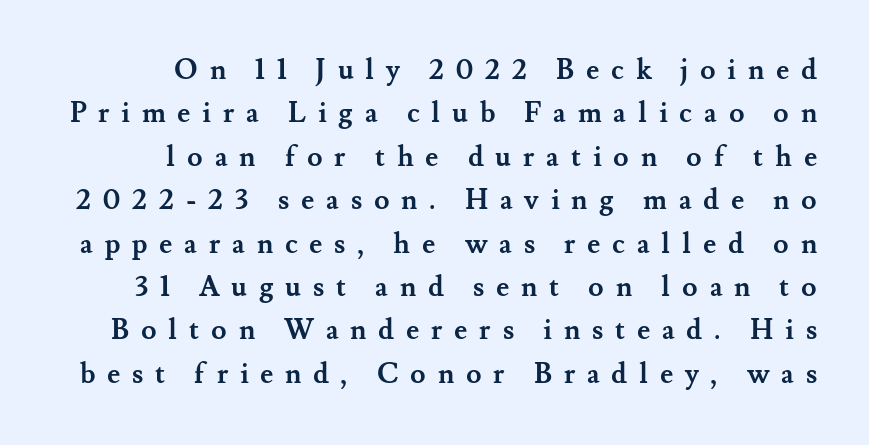
Q: Is the text bold? A: Yes.
Q: Is the text italic (slanted)? A: No, it is upright.
Q: Is the typeface a serif or a sans-serif typeface? A: Serif.
Q: Is the text underlined? A: No.
Q: Is the spacing between letters normal or unusually wide? A: Unusually wide.
Q: Is the spacing between lines tight, normal or loose? A: Normal.
Q: Width (condensed, normal, or wide)? A: Normal.
Q: Stroke contrast? A: Medium.
Q: x-height? A: Small.
Q: Monospaced? A: No.
